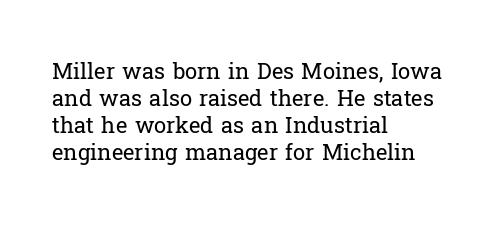
Q: Is the text bold? A: No.
Q: Is the text italic (slanted)? A: No, it is upright.
Q: Is the text underlined? A: No.
Q: How is the paragraph aligned? A: Left-aligned.
Q: Is the spacing between letters normal or unusually wide? A: Normal.
